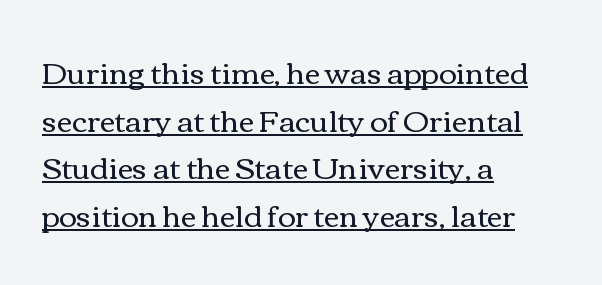
The letters stand upright; this is a roman face. The lines sit at an ordinary, default distance from one another. The face looks like a standard text weight, possibly lighter. Honestly, the letter spacing is just normal — you wouldn't notice it. Spacing verdict: proportional, widths tailored to each character. The passage shown is underscored from start to finish.
